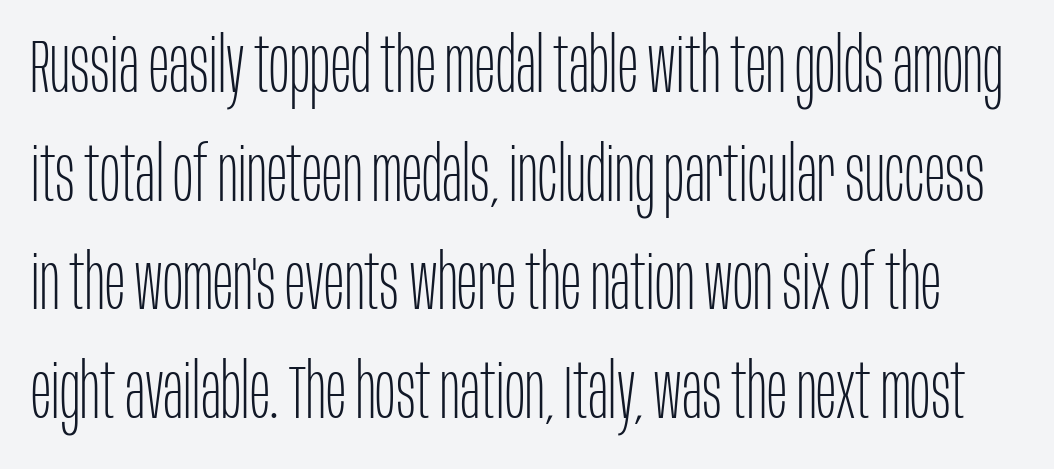
The image shows 76 px thin, condensed sans-serif type, upright; set normal line spacing (1.43x), normal letter spacing, not underlined; low stroke contrast and a large x-height.
